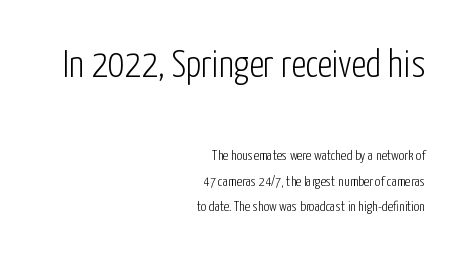
{"serif": "no", "italic": "no", "bold": "no", "weight": "light", "width": "condensed", "stroke_contrast": "low", "x_height": "medium", "monospaced": "no", "underline": "no", "align": "right", "line_spacing_ratio": 1.83, "letter_spacing": "normal", "letter_spacing_em": 0.0, "larger_block": "first", "size_ratio": 2.71, "glyph_px": 38}
